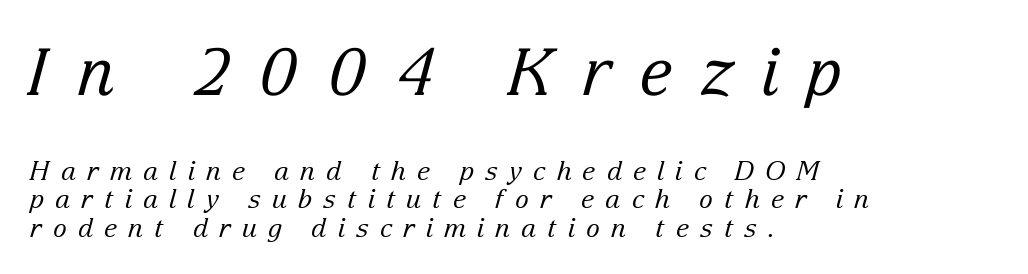
The typeface chosen for these lines features serifs. Is there much room between lines? No — they nearly touch. The face used here is proportionally spaced, like ordinary book or web type. This rendering uses left alignment, leaving the right contour irregular. How are the letters spaced? Widely, with obvious added tracking.
